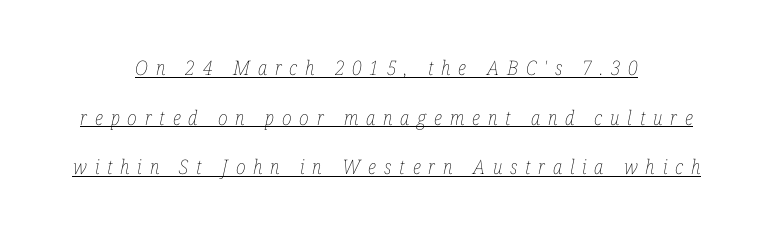
Stems here are at most as thick as an everyday book face. The letters are slanted; this is an italic face. The whitespace from short lines is split evenly between both sides. Horizontal bands of white between lines are thick stripes. Underline: present. Honestly, the letter spacing is so wide it's the main thing you notice.
